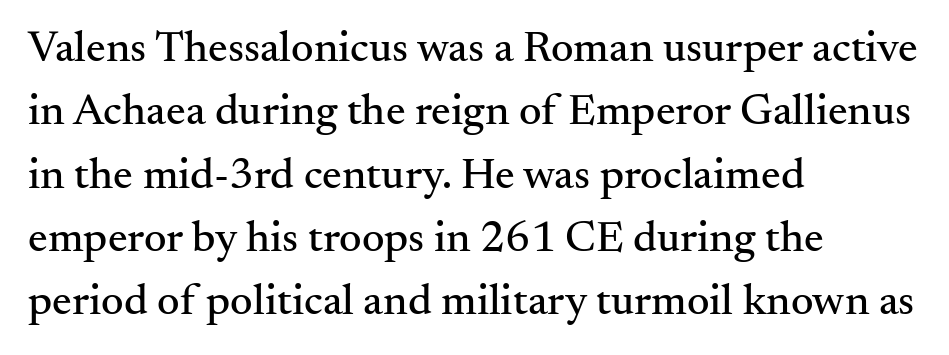
Q: Is the text italic (slanted)? A: No, it is upright.
Q: Is the typeface a serif or a sans-serif typeface? A: Serif.
Q: Is the text underlined? A: No.
Q: How is the paragraph aligned? A: Left-aligned.
Q: Is the spacing between letters normal or unusually wide? A: Normal.
Q: Is the spacing between lines tight, normal or loose? A: Normal.
Q: Width (condensed, normal, or wide)? A: Normal.
Q: Stroke contrast? A: Medium.
Q: x-height? A: Small.
Q: Monospaced? A: No.
